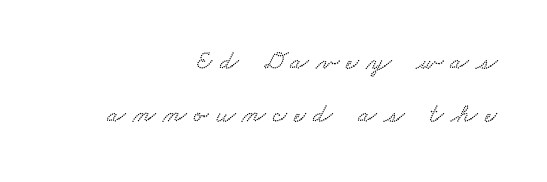
{"underline": "no", "align": "right", "line_spacing": "loose", "line_spacing_ratio": 1.98, "letter_spacing": "wide", "letter_spacing_em": 0.27, "glyph_px": 27}
